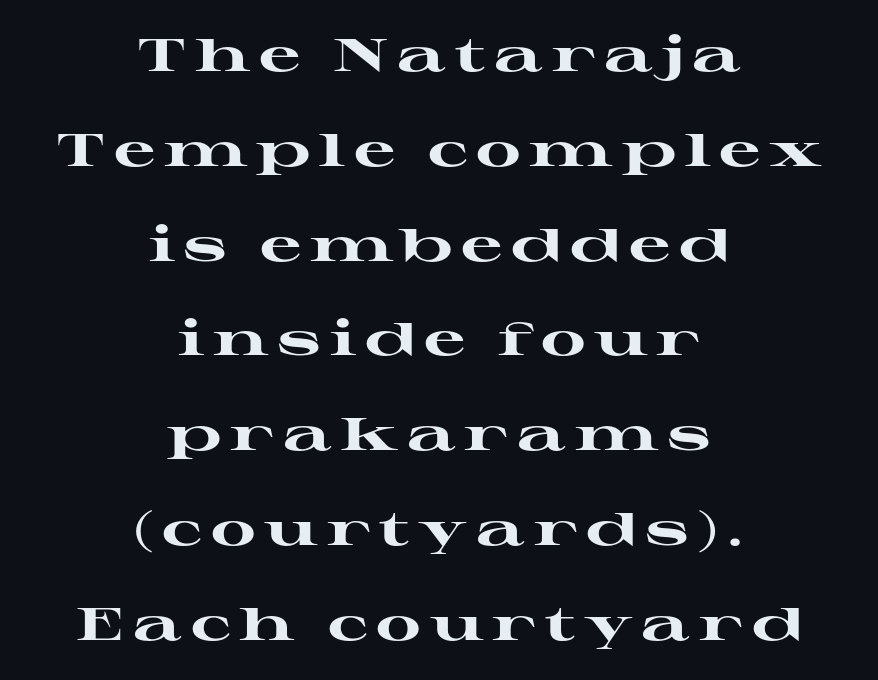
Proportional: the letters do not fall into vertical columns. Designer's note — italics off, roman on. Weight: bold. A clean baseline with only descenders dipping below it. This sample trades compactness for vertical openness between lines. Neither beginnings nor endings align; midpoints do.
